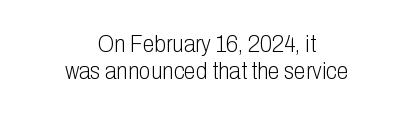
Q: Is the text bold? A: No.
Q: Is the text italic (slanted)? A: No, it is upright.
Q: Is the text underlined? A: No.
Q: How is the paragraph aligned? A: Centered.
Q: Is the spacing between letters normal or unusually wide? A: Normal.
Q: Is the spacing between lines tight, normal or loose? A: Tight.
